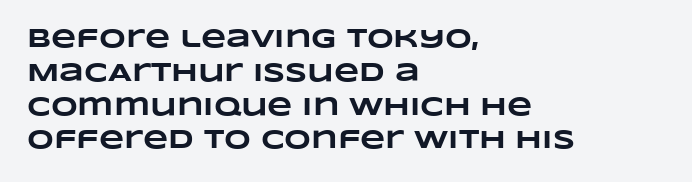
Q: Is the text bold? A: Yes.
Q: Is the text underlined? A: No.
Q: How is the paragraph aligned? A: Left-aligned.
Q: Is the spacing between letters normal or unusually wide? A: Normal.
Q: Is the spacing between lines tight, normal or loose? A: Normal.
